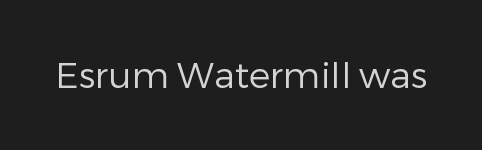
{"serif": "no", "italic": "no", "bold": "no", "weight": "regular", "width": "normal", "stroke_contrast": "low", "x_height": "medium", "monospaced": "no", "underline": "no", "letter_spacing": "normal", "letter_spacing_em": 0.0, "glyph_px": 36}
